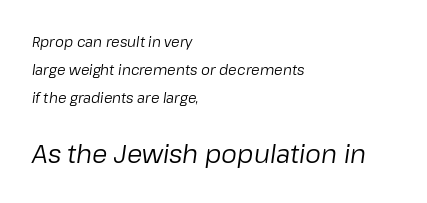
Q: Is the text bold? A: No.
Q: Is the text italic (slanted)? A: Yes, it leans right by about 8 degrees.
Q: Is the text underlined? A: No.
Q: How is the paragraph aligned? A: Left-aligned.
Q: Is the spacing between letters normal or unusually wide? A: Normal.
Q: Is the spacing between lines tight, normal or loose? A: Loose.
Q: Which block of text is set in a larger size, the first (top) or the second (bottom)? A: The second (bottom) one.
